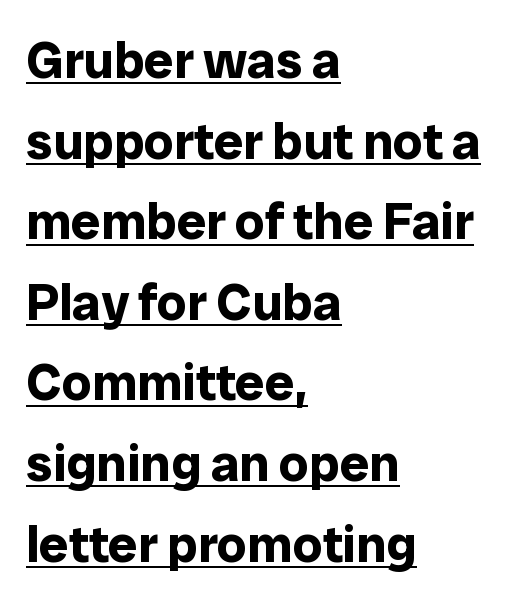
Caption: multi-line text, flush left, ragged right. Does a line run under the words? Yes, clearly. The lines sit at an ordinary, default distance from one another. Do the characters align in a grid? No, the font is proportional. The font is running at its bold setting. Here the glyphs are tracked normally, forming tight word shapes.
